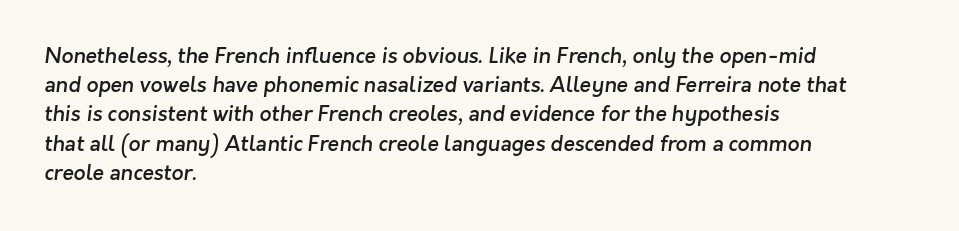
The image shows 21 px text type; set left-aligned, normal line spacing (1.39x), normal letter spacing, not underlined.
